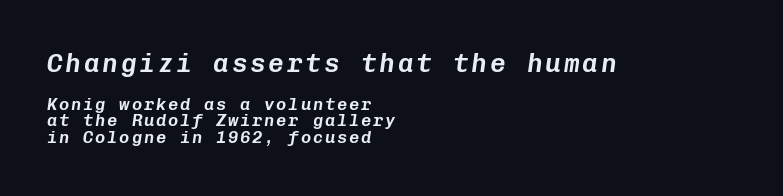
{"italic": "yes", "lean": "right", "slant_degrees": 8, "underline": "no", "align": "left", "line_spacing": "tight", "line_spacing_ratio": 0.99, "larger_block": "first", "size_ratio": 1.53, "glyph_px": 26}
